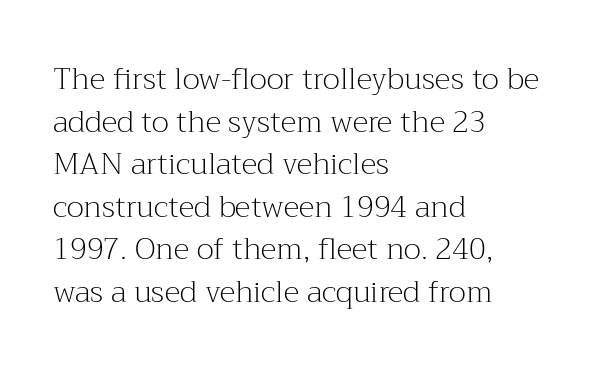
{"serif": "yes", "italic": "no", "bold": "no", "weight": "light", "width": "normal", "stroke_contrast": "medium", "x_height": "medium", "monospaced": "no", "underline": "no", "align": "left", "line_spacing": "normal", "line_spacing_ratio": 1.42, "letter_spacing": "normal", "letter_spacing_em": 0.0, "glyph_px": 30}
